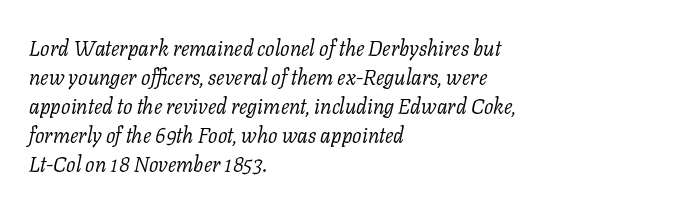
Successive baselines arrive at the customary interval. The string is rendered with underlining switched off. Each line starts at the same left margin while the right side varies. There's an unmistakable incline to the writing here. The letters look calm and open, with moderate or lighter stems.
